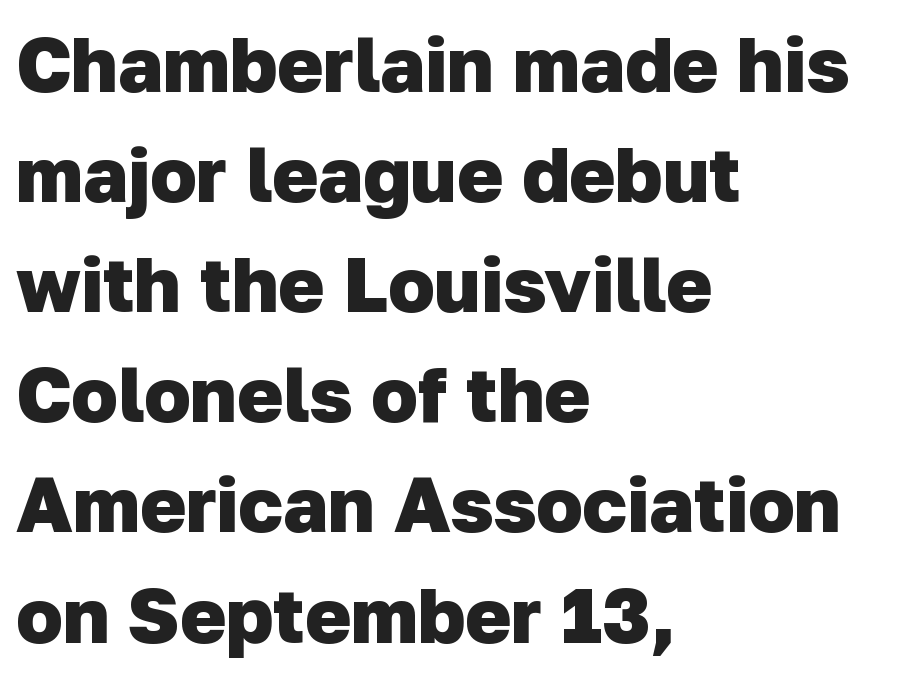
The image shows 77 px heavy sans-serif type; set left-aligned, normal line spacing (1.43x), normal letter spacing, not underlined; low stroke contrast and a medium x-height.
